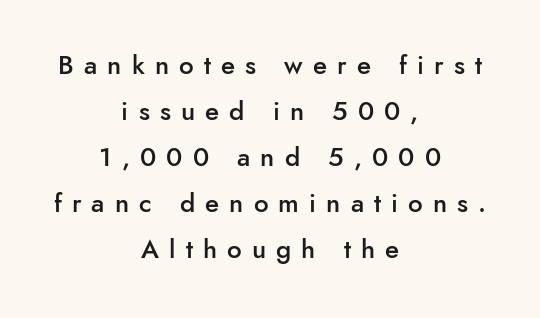
These lines are centered, leaving both edges ragged. Stroke thickness is moderately raised; the sample reads as semibold. Each word looks stretched out because of the extra space between its letters. Vertical strokes here are truly vertical. Nobody drew a line under any word here.
